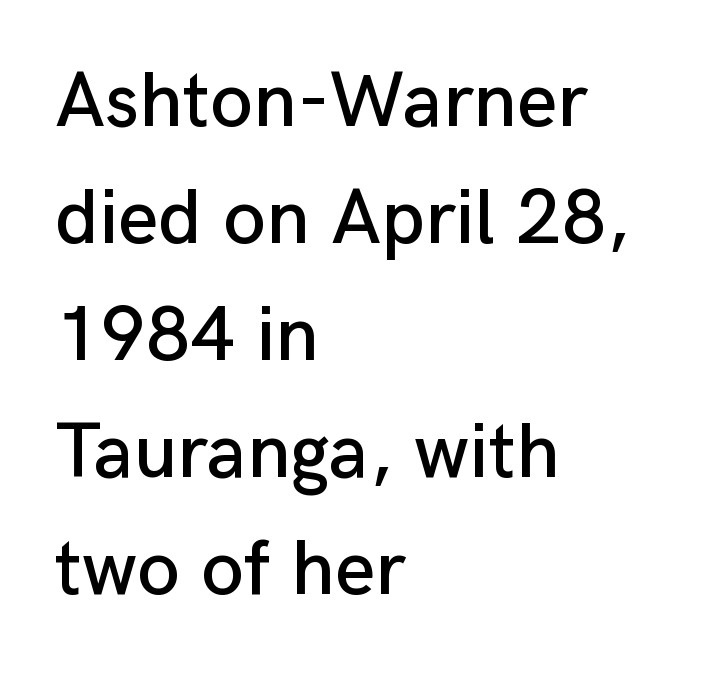
{"serif": "no", "italic": "no", "width": "normal", "stroke_contrast": "low", "x_height": "medium", "monospaced": "no", "underline": "no", "align": "left", "line_spacing": "normal", "line_spacing_ratio": 1.5, "letter_spacing": "normal", "letter_spacing_em": 0.0, "glyph_px": 78}
